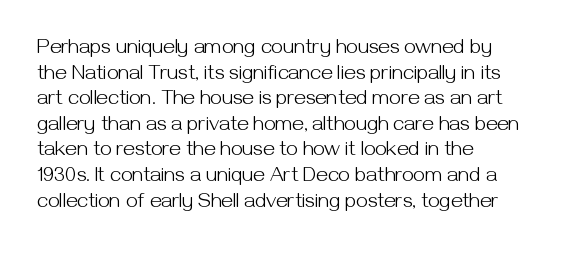
Q: Is the text bold? A: No.
Q: Is the text italic (slanted)? A: No, it is upright.
Q: Is the text underlined? A: No.
Q: How is the paragraph aligned? A: Left-aligned.
Q: Is the spacing between letters normal or unusually wide? A: Normal.
